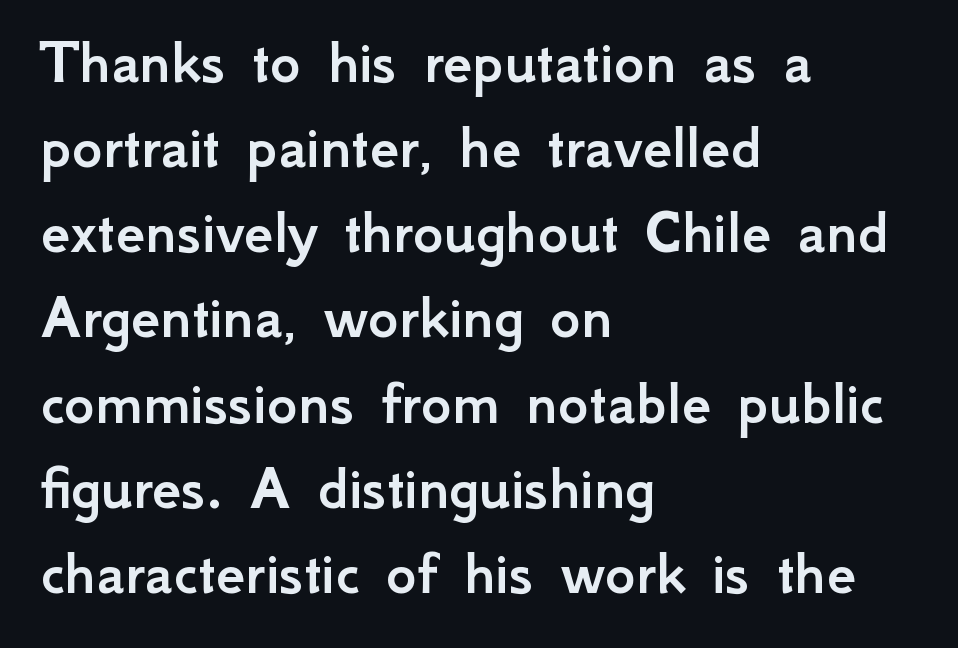
Q: Is the text italic (slanted)? A: No, it is upright.
Q: Is the typeface a serif or a sans-serif typeface? A: Sans-serif.
Q: Is the text underlined? A: No.
Q: How is the paragraph aligned? A: Left-aligned.
Q: Is the spacing between letters normal or unusually wide? A: Normal.
Q: Is the spacing between lines tight, normal or loose? A: Normal.
Q: Width (condensed, normal, or wide)? A: Normal.
Q: Stroke contrast? A: Low.
Q: x-height? A: Small.
Q: Monospaced? A: No.
